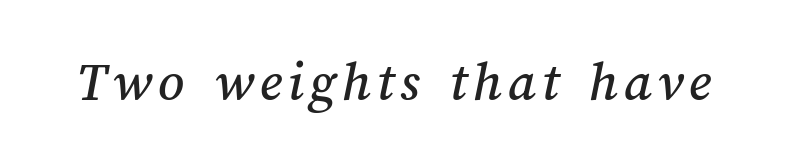
The image shows 57 px text type; set not underlined; medium stroke contrast and a medium x-height.
